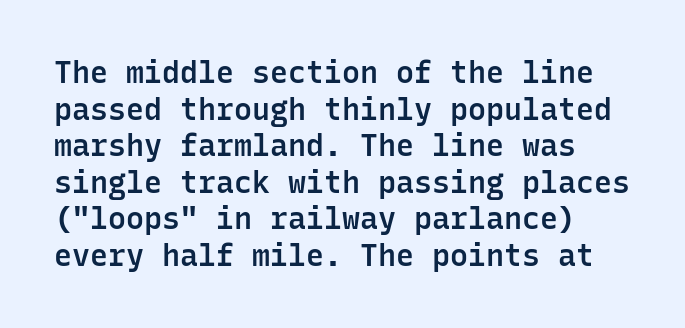
The image shows 30 px semibold sans-serif type, upright, monospaced; set line spacing 1.22x, normal letter spacing, not underlined; low stroke contrast and a medium x-height.
